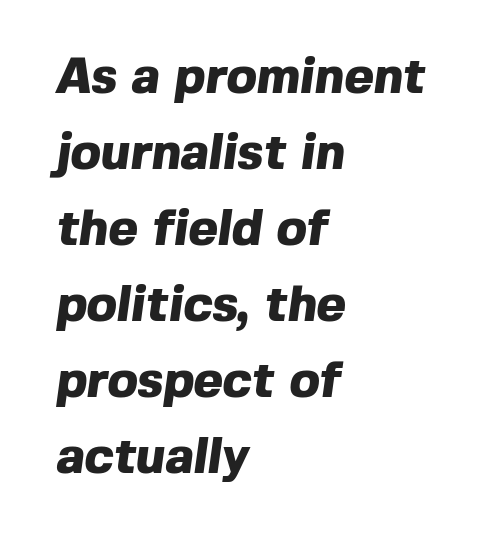
Q: Is the text bold? A: Yes.
Q: Is the typeface a serif or a sans-serif typeface? A: Sans-serif.
Q: Is the text underlined? A: No.
Q: How is the paragraph aligned? A: Left-aligned.
Q: Is the spacing between letters normal or unusually wide? A: Normal.
Q: Is the spacing between lines tight, normal or loose? A: Normal.
Q: Width (condensed, normal, or wide)? A: Normal.
Q: x-height? A: Medium.
Q: Monospaced? A: No.
